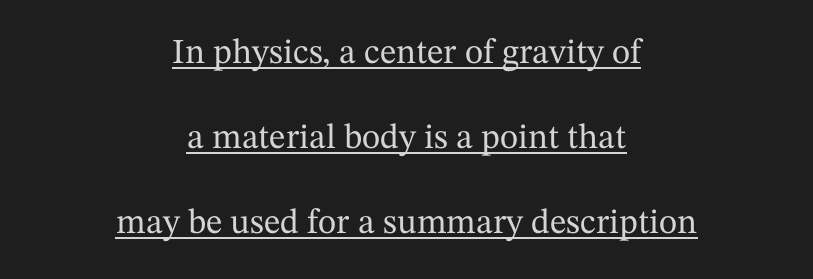
The image shows 35 px serif type, upright; set centered, loose line spacing (2.43x), normal letter spacing, underlined; medium stroke contrast and a medium x-height.
